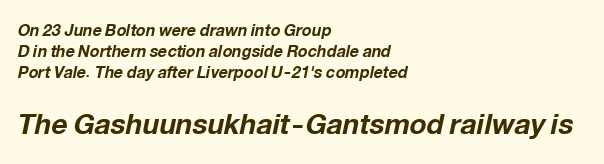
The image shows 28 px bold type, italic (leaning right); set left-aligned, normal line spacing (1.31x), normal letter spacing, not underlined; the second (bottom) block is 1.75x larger; low stroke contrast and a medium x-height.
